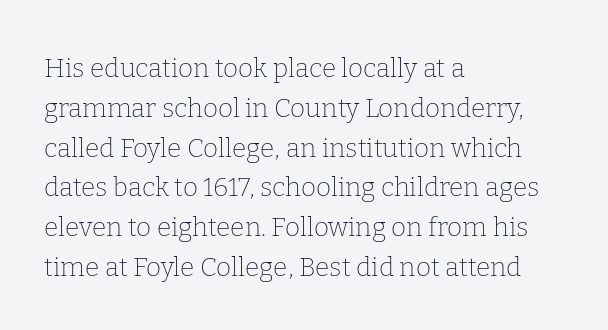
The image shows 26 px text type, upright; set left-aligned, normal line spacing (1.53x), normal letter spacing, not underlined.
